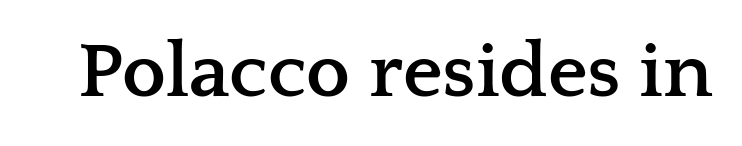
Q: Is the text bold? A: Yes.
Q: Is the text italic (slanted)? A: No, it is upright.
Q: Is the typeface a serif or a sans-serif typeface? A: Serif.
Q: Is the text underlined? A: No.
Q: Is the spacing between letters normal or unusually wide? A: Normal.
Q: Width (condensed, normal, or wide)? A: Wide.
Q: Stroke contrast? A: Low.
Q: x-height? A: Medium.
Q: Monospaced? A: No.
